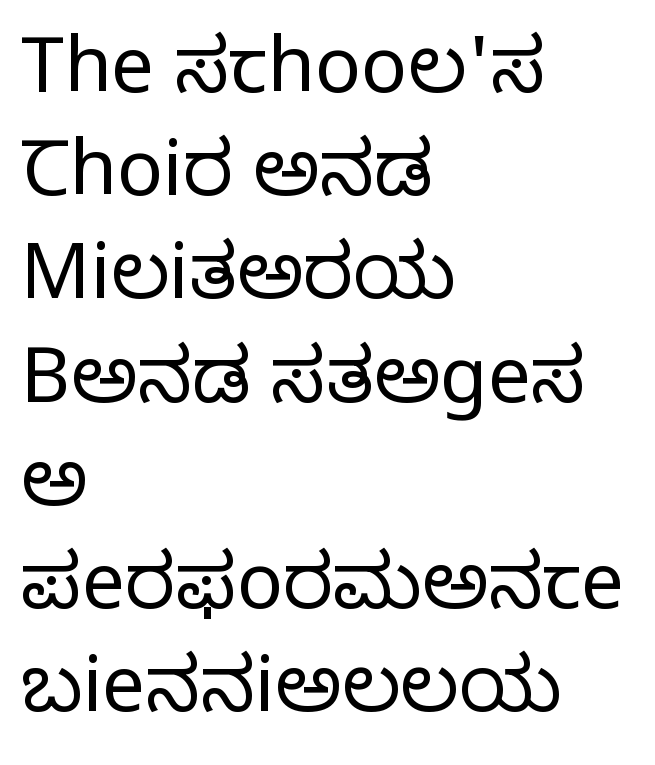
{"serif": "yes", "italic": "no", "bold": "no", "weight": "regular", "width": "normal", "stroke_contrast": "low", "x_height": "large", "monospaced": "no", "underline": "no", "align": "left", "line_spacing": "normal", "line_spacing_ratio": 1.34, "letter_spacing": "normal", "letter_spacing_em": 0.0, "glyph_px": 77}
